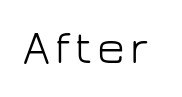
The image shows 48 px light sans-serif type, upright; set not underlined; low stroke contrast and a medium x-height.
